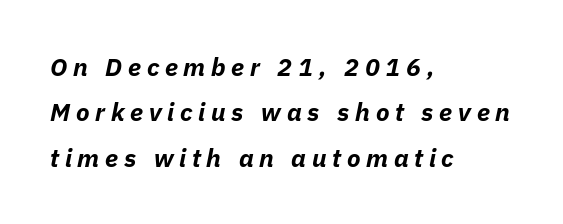
I'd describe the lettering as bold — thick and assertive. Each word looks stretched out because of the extra space between its letters. Emphasis-style slanted type is in use. Where is the straight margin? On the left. Plain, unruled lines of type.
